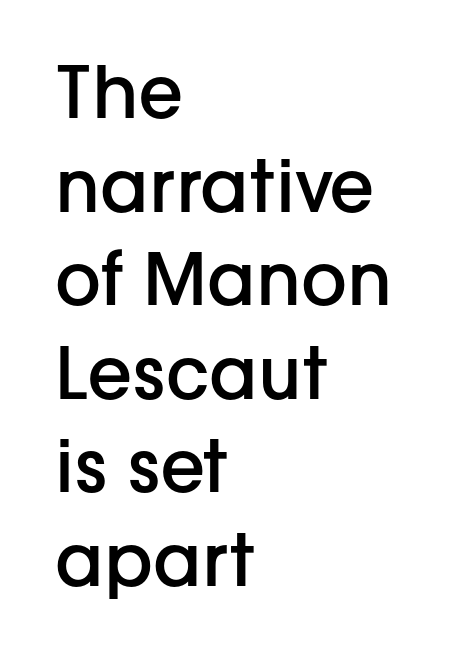
What weight is shown? A semibold, between regular and bold. Characters remain perfectly vertical along every line. The face used here is proportionally spaced, like ordinary book or web type. The text was rendered using a sans face with plain stroke endings. The text block is weighted toward the left margin, trailing off unevenly rightward.
